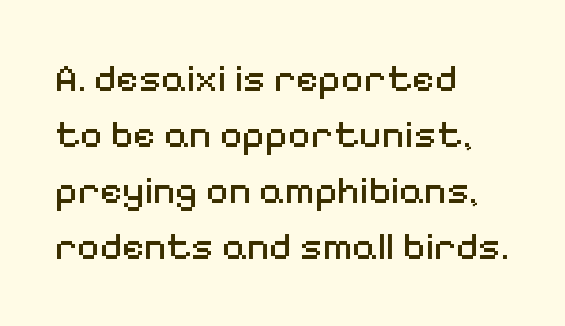
{"serif": "no", "italic": "no", "bold": "no", "weight": "regular", "width": "normal", "stroke_contrast": "medium", "x_height": "medium", "monospaced": "no", "underline": "no", "align": "left", "line_spacing": "normal", "line_spacing_ratio": 1.44, "letter_spacing": "normal", "letter_spacing_em": 0.0, "glyph_px": 39}
